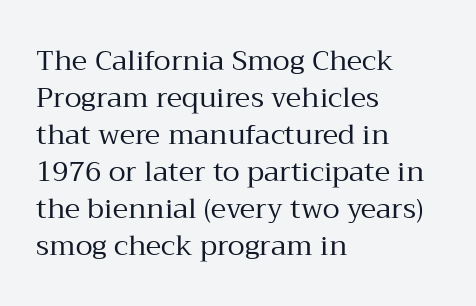
The text block is weighted toward the left margin, trailing off unevenly rightward. Is the stroke heavy? The answer is a plain regular-or-lighter. Style check: upright. The vertical gap from one line to the next is medium. To sum up the face: it has serifs.
